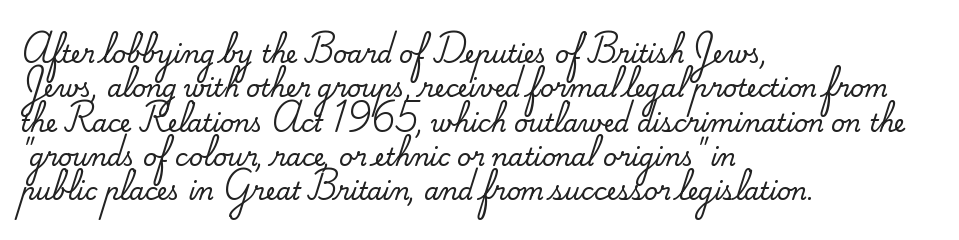
The image shows 24 px text type; set left-aligned, normal line spacing (1.43x), normal letter spacing, not underlined.
